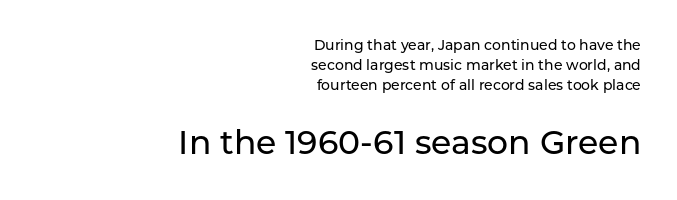
Q: Is the text italic (slanted)? A: No, it is upright.
Q: Is the typeface a serif or a sans-serif typeface? A: Sans-serif.
Q: Is the text underlined? A: No.
Q: How is the paragraph aligned? A: Right-aligned.
Q: Is the spacing between letters normal or unusually wide? A: Normal.
Q: Is the spacing between lines tight, normal or loose? A: Normal.
Q: Which block of text is set in a larger size, the first (top) or the second (bottom)? A: The second (bottom) one.
Q: Width (condensed, normal, or wide)? A: Normal.
Q: Stroke contrast? A: Low.
Q: x-height? A: Medium.
Q: Monospaced? A: No.
